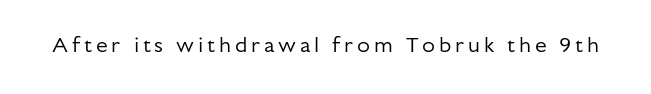
{"italic": "no", "bold": "no", "underline": "no", "glyph_px": 21}
